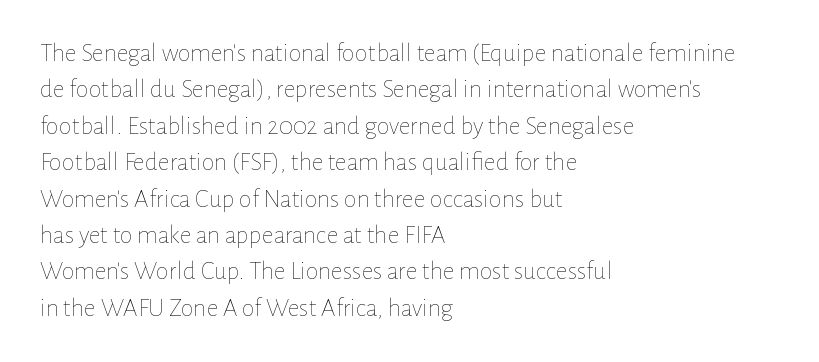
{"italic": "no", "bold": "no", "underline": "no", "align": "left", "line_spacing": "normal", "line_spacing_ratio": 1.4, "letter_spacing": "normal", "letter_spacing_em": 0.0, "glyph_px": 26}
